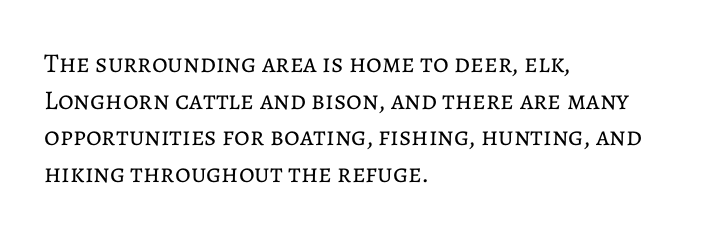
Reading down the block, your eye returns to a fixed left position each line. Do the letters lean? They stand straight. The strip under each line holds only bare page. Bold? No — there's no thickening of the strokes. Line spacing here is normal. Glyph-to-glyph distance matches everyday printed text.
